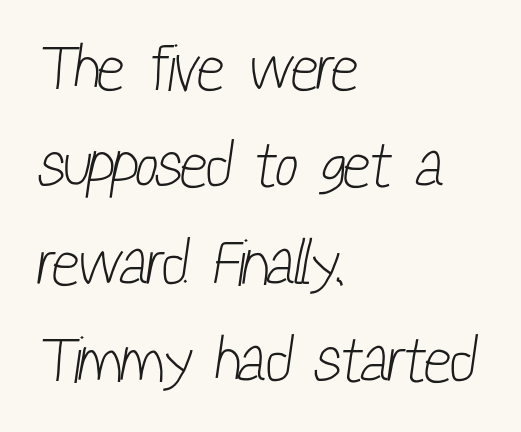
Here the glyphs are tracked normally, forming tight word shapes. Left-aligned paragraph, ragged on the right. You could not count columns in this text — the font is proportionally spaced. Successive baselines arrive at the customary interval. Check under the words: just untouched page. The font is comparable to plain body text, perhaps lighter.
